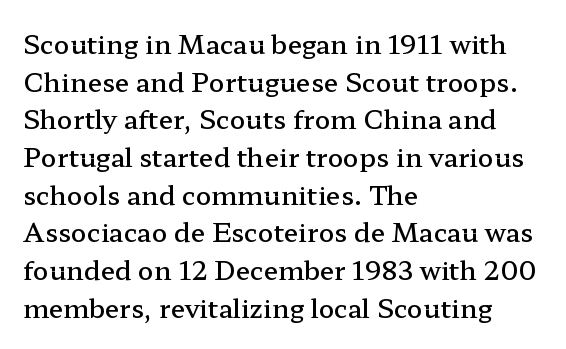
Q: Is the text bold? A: Semi-bold.
Q: Is the text italic (slanted)? A: No, it is upright.
Q: Is the text underlined? A: No.
Q: How is the paragraph aligned? A: Left-aligned.
Q: Is the spacing between letters normal or unusually wide? A: Normal.
Q: Is the spacing between lines tight, normal or loose? A: Normal.
